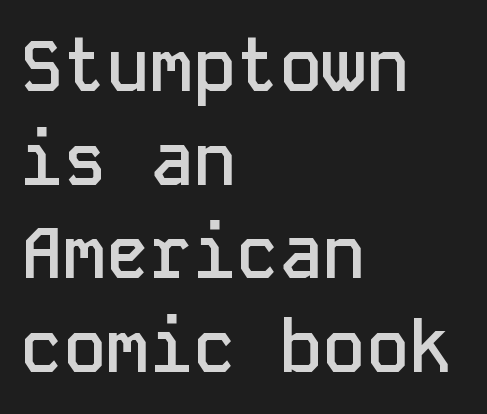
The rendering keeps characters at their native spacing. Each letter, wide or thin by design, is forced into the same width here. Whoever set this chose a conventional vertical rhythm. Upright lettering throughout. All the whitespace from short lines collects on the right.
